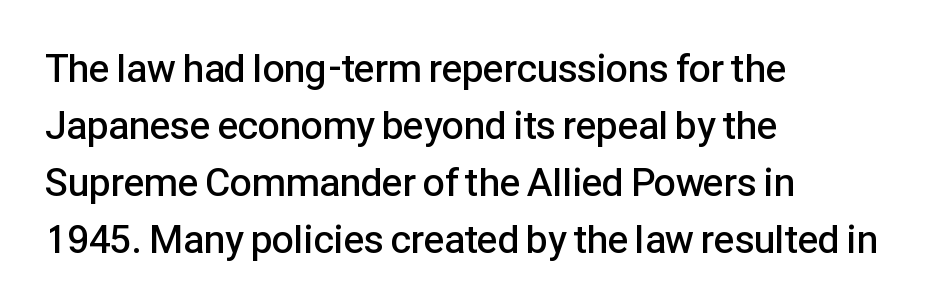
The image shows 39 px semibold sans-serif type, upright; set left-aligned, normal line spacing (1.46x), normal letter spacing, not underlined; low stroke contrast and a medium x-height.
